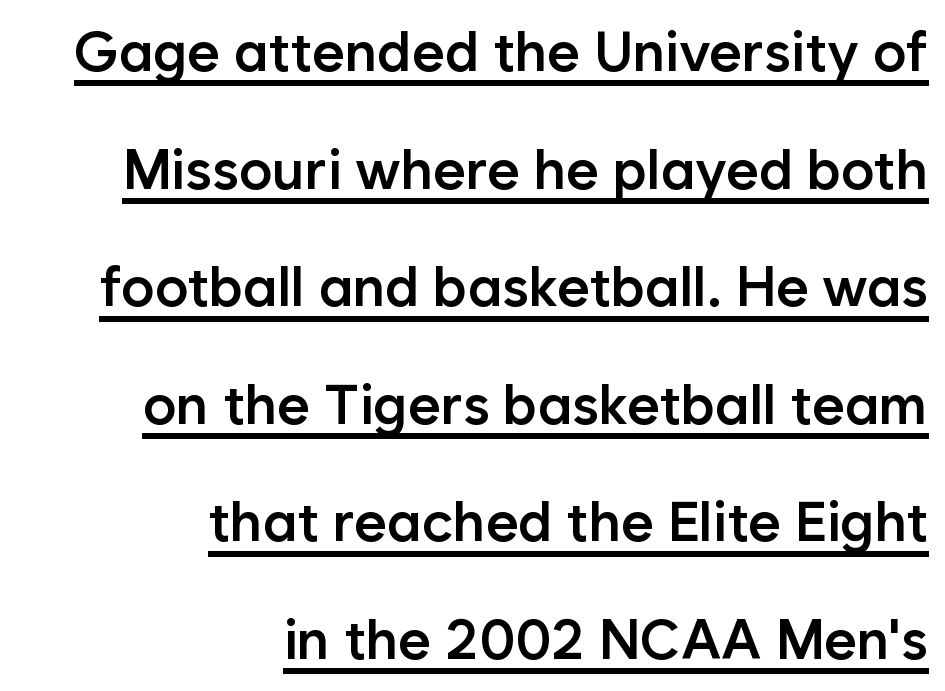
Summary of vertical rhythm: relaxed, with wide interline spacing. These lines are composed in type without serifs. The letters advance in unequal steps, a hallmark of proportional type. The typesetter has applied underlining to the passage shown.
